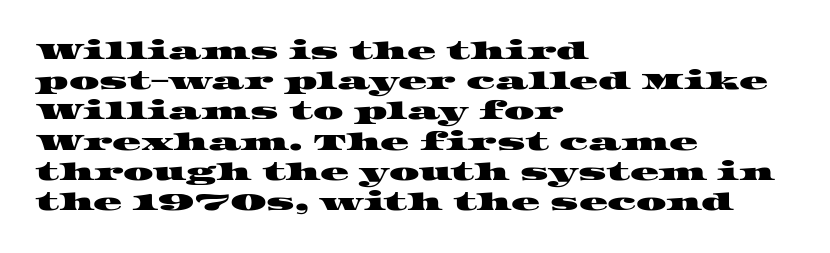
Each new line begins a customary step beneath the previous one. This rendering features lettering with no underline. This rendering uses left alignment, leaving the right contour irregular. How are the letters spaced? Ordinarily, with no added tracking.
